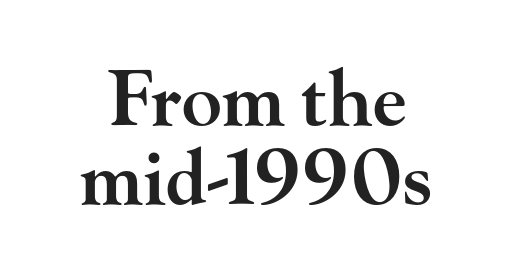
Q: Is the text bold? A: Semi-bold.
Q: Is the text italic (slanted)? A: No, it is upright.
Q: Is the typeface a serif or a sans-serif typeface? A: Serif.
Q: Is the text underlined? A: No.
Q: Is the spacing between letters normal or unusually wide? A: Normal.
Q: Is the spacing between lines tight, normal or loose? A: Tight.
Q: Width (condensed, normal, or wide)? A: Wide.
Q: Stroke contrast? A: High.
Q: x-height? A: Small.
Q: Monospaced? A: No.
